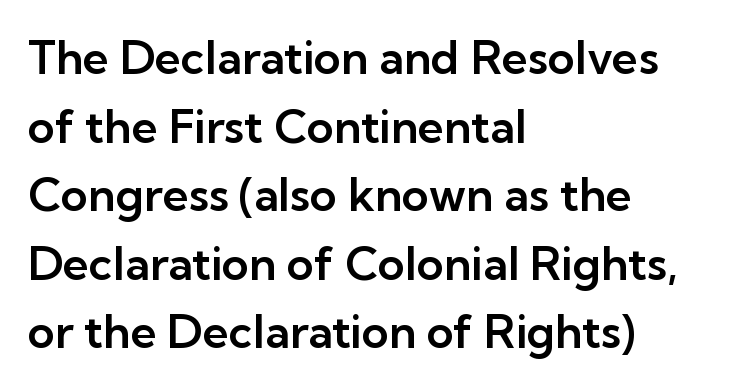
Each new line begins a customary step beneath the previous one. This is sans-serif lettering, the kind often seen on screens and signage. Each letter keeps its own natural width here, so spacing adapts to shape. The tracking reads as untouched default to a designer's eye. The zone under the glyphs is completely vacant. Italic: no, the glyphs are upright roman.
